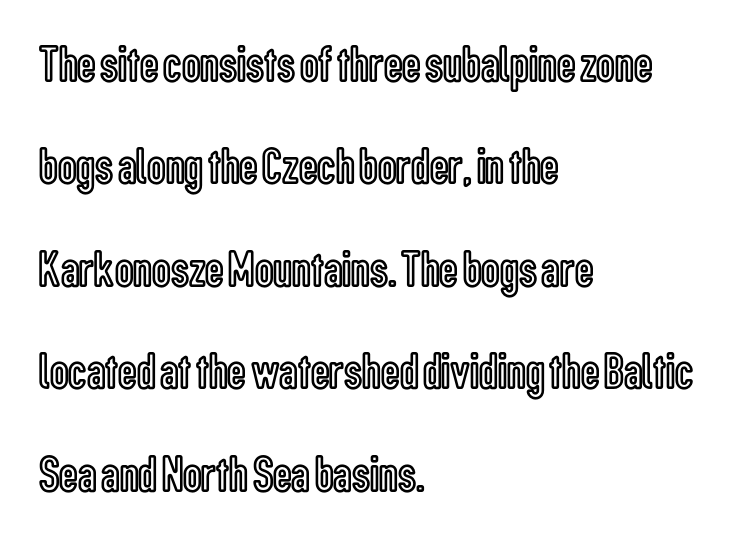
Here the designer chose a conventional face with non-uniform glyph widths. No extra tracking has been applied to these lines. The lines are quadded left. The line-height multiplier appears high, well above default. If you drew a line through each stem, it would be perfectly vertical. Bare-footed words on every line.
